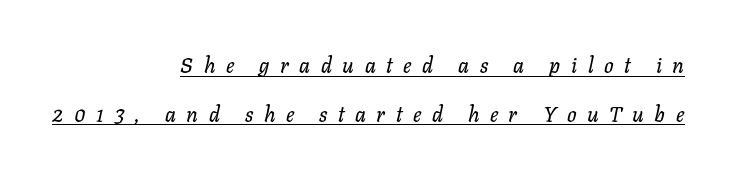
The lines are spread far apart with generous leading. The letters are slanted; this is an italic face. Typeset ragged left — the right edge is the straight one. The string is rendered with underlining switched on. Display-style spreading of the glyphs; the letterfit is very open.
